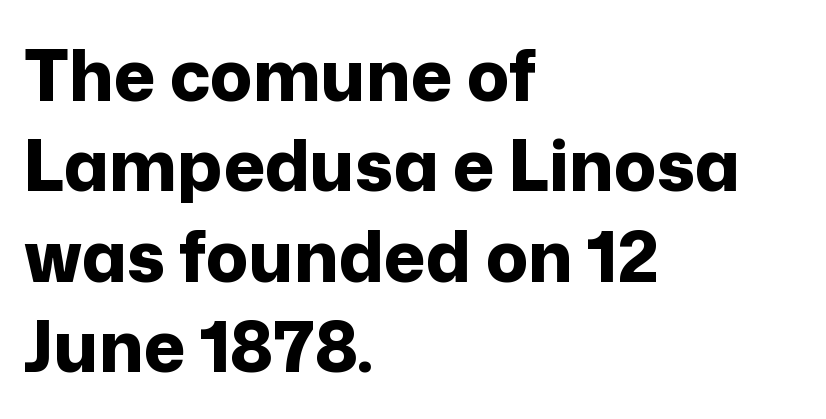
{"serif": "no", "italic": "no", "bold": "yes", "weight": "bold", "width": "normal", "stroke_contrast": "low", "x_height": "medium", "monospaced": "no", "underline": "no", "align": "left", "line_spacing": "normal", "line_spacing_ratio": 1.29, "letter_spacing": "normal", "letter_spacing_em": 0.0, "glyph_px": 70}
